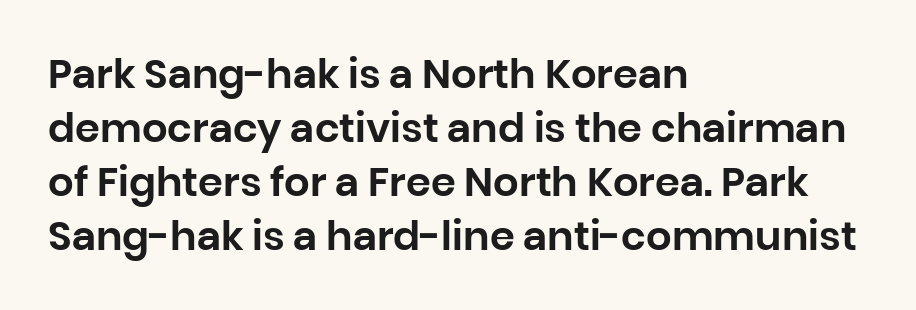
{"serif": "no", "italic": "no", "width": "normal", "stroke_contrast": "low", "x_height": "large", "monospaced": "no", "underline": "no", "align": "left", "line_spacing": "normal", "line_spacing_ratio": 1.35, "letter_spacing": "normal", "letter_spacing_em": 0.0, "glyph_px": 40}
